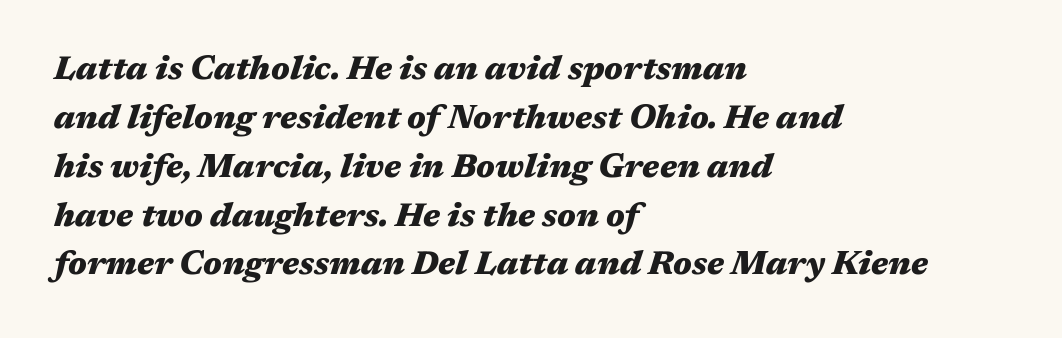
{"italic": "yes", "lean": "right", "slant_degrees": 17, "bold": "yes", "weight": "heavy", "width": "wide", "stroke_contrast": "medium", "x_height": "medium", "monospaced": "no", "underline": "no", "align": "left", "line_spacing": "normal", "line_spacing_ratio": 1.48, "letter_spacing": "normal", "letter_spacing_em": 0.0, "glyph_px": 33}
